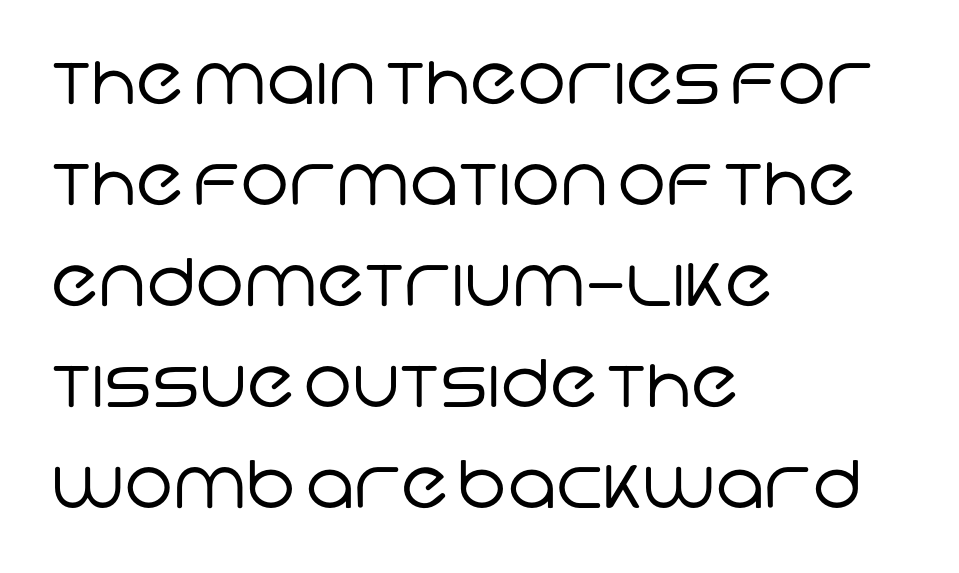
Q: Is the text bold? A: No.
Q: Is the typeface a serif or a sans-serif typeface? A: Sans-serif.
Q: Is the text underlined? A: No.
Q: How is the paragraph aligned? A: Left-aligned.
Q: Is the spacing between letters normal or unusually wide? A: Normal.
Q: Is the spacing between lines tight, normal or loose? A: Normal.
Q: Width (condensed, normal, or wide)? A: Normal.
Q: Stroke contrast? A: Low.
Q: x-height? A: Large.
Q: Monospaced? A: No.
